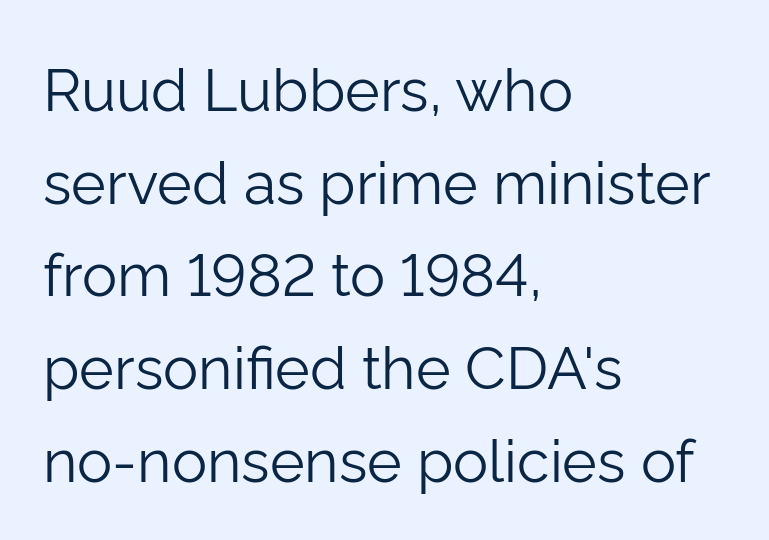
This rendering leaves character spacing at its baseline value. Honestly, there is no underline to notice here at all. Bold? No — there's no thickening of the strokes. Look at the bottom of the vertical strokes: they stop flat, with no serifs.
